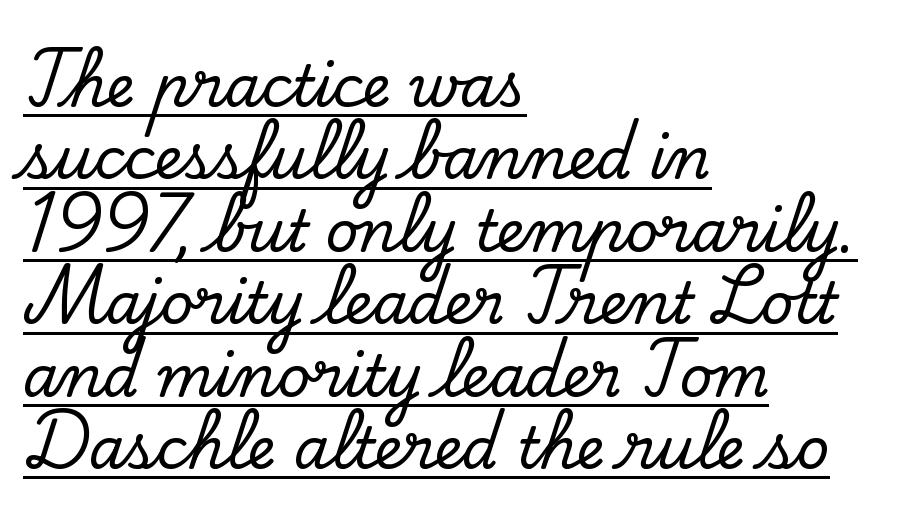
The face used here is seriffed, in the tradition of book romans. Standard letterfit; no display-style spreading of the glyphs. One-word summary of the alignment: left. The block of text has a typical density, with ordinary space between rows. Looks like regular typesetting: each glyph gets only the width it needs.
